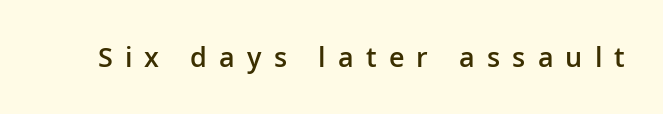
Q: Is the text bold? A: Semi-bold.
Q: Is the text italic (slanted)? A: No, it is upright.
Q: Is the text underlined? A: No.
Q: Is the spacing between letters normal or unusually wide? A: Unusually wide.
